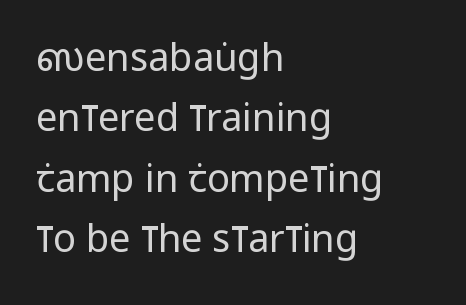
The image shows 38 px regular-weight, condensed sans-serif type, upright; set left-aligned, normal line spacing (1.59x), normal letter spacing, not underlined; low stroke contrast and a large x-height.
